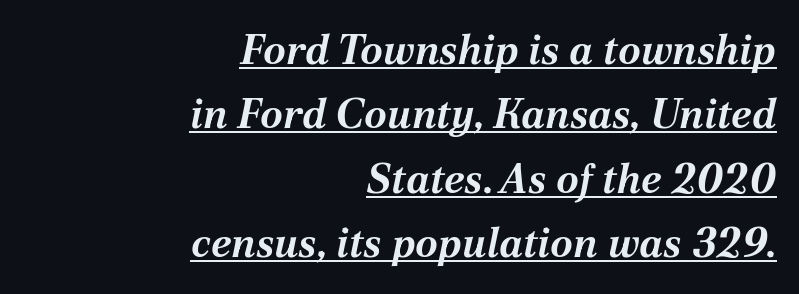
The image shows 41 px bold type, italic (leaning right); set right-aligned, normal line spacing (1.57x), normal letter spacing, underlined; medium stroke contrast and a medium x-height.
